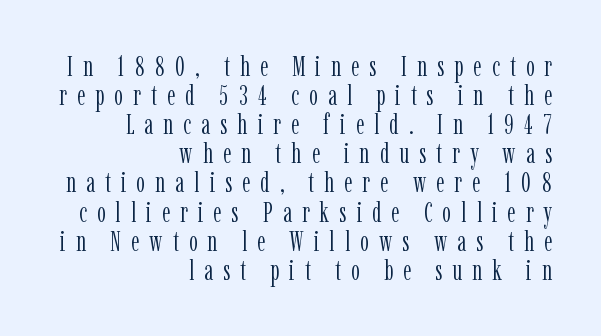
The image shows 28 px light, condensed serif type, upright; set right-aligned, tight line spacing (1.04x), unusually wide letter spacing (+0.36 em), not underlined; low stroke contrast and a medium x-height.
